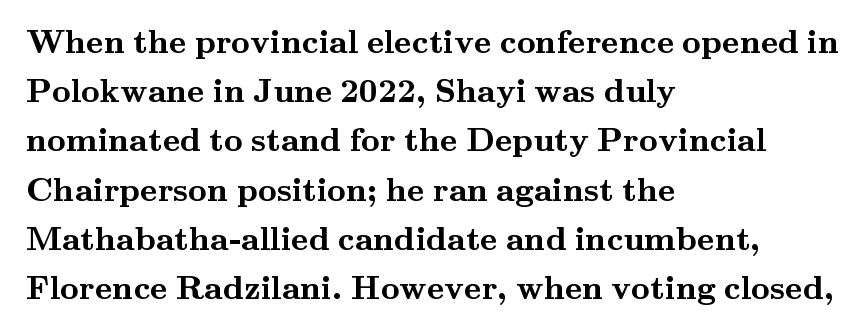
Q: Is the text bold? A: Yes.
Q: Is the text italic (slanted)? A: No, it is upright.
Q: Is the typeface a serif or a sans-serif typeface? A: Serif.
Q: Is the text underlined? A: No.
Q: How is the paragraph aligned? A: Left-aligned.
Q: Is the spacing between letters normal or unusually wide? A: Normal.
Q: Is the spacing between lines tight, normal or loose? A: Normal.
Q: Width (condensed, normal, or wide)? A: Wide.
Q: Stroke contrast? A: Medium.
Q: x-height? A: Small.
Q: Monospaced? A: No.
